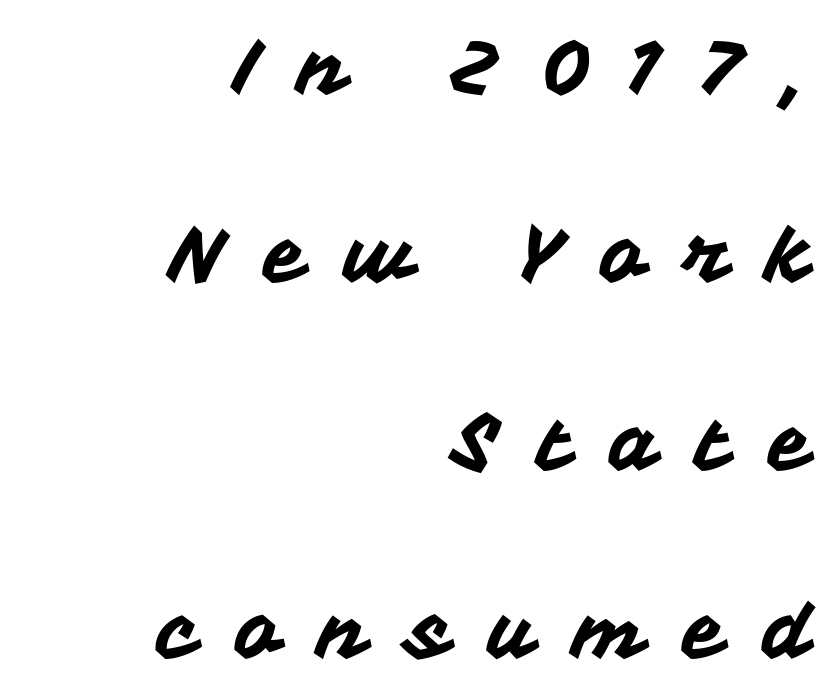
Q: Is the text italic (slanted)? A: Yes.
Q: Is the typeface a serif or a sans-serif typeface? A: Sans-serif.
Q: Is the text underlined? A: No.
Q: How is the paragraph aligned? A: Right-aligned.
Q: Is the spacing between letters normal or unusually wide? A: Unusually wide.
Q: Is the spacing between lines tight, normal or loose? A: Loose.
Q: Width (condensed, normal, or wide)? A: Normal.
Q: Stroke contrast? A: Medium.
Q: x-height? A: Medium.
Q: Monospaced? A: No.
